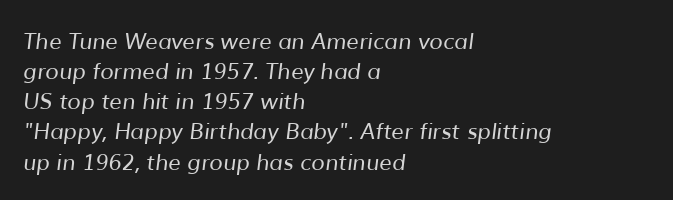
The image shows 22 px text type; set left-aligned, normal line spacing (1.37x), normal letter spacing, not underlined.
